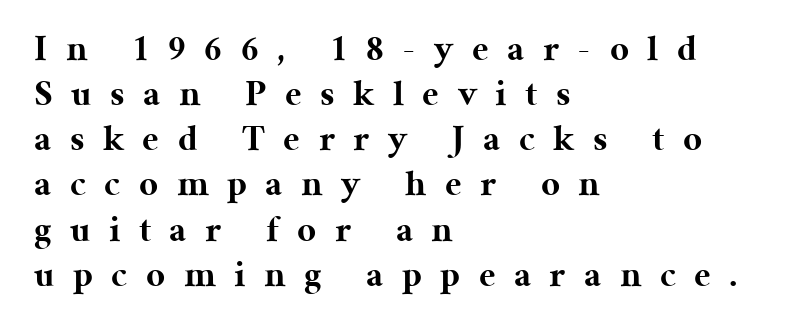
{"serif": "yes", "italic": "no", "bold": "yes", "weight": "bold", "width": "normal", "stroke_contrast": "medium", "x_height": "medium", "monospaced": "no", "underline": "no", "align": "left", "line_spacing_ratio": 1.22, "letter_spacing": "wide", "letter_spacing_em": 0.5, "glyph_px": 37}
